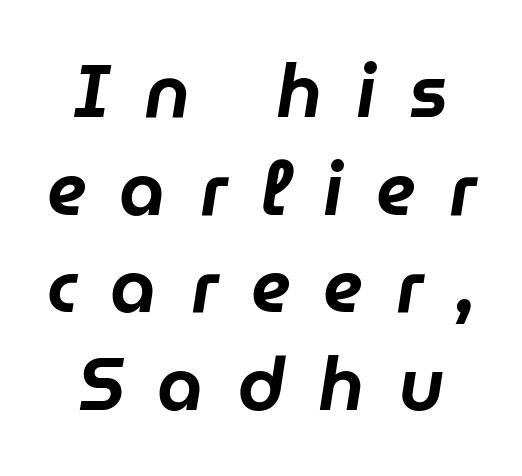
The image shows 74 px text type, italic (leaning right); set centered, normal line spacing (1.32x), unusually wide letter spacing (+0.45 em), not underlined; low stroke contrast and a medium x-height.
